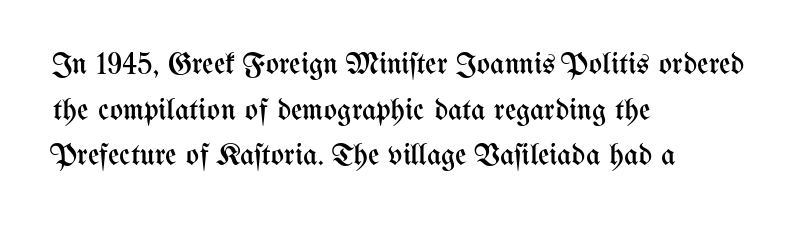
The image shows 31 px regular-weight, condensed type, upright; set left-aligned, normal line spacing (1.47x), normal letter spacing, not underlined; medium stroke contrast and a medium x-height.
